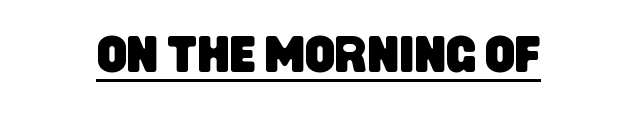
Q: Is the typeface a serif or a sans-serif typeface? A: Sans-serif.
Q: Is the text underlined? A: Yes.
Q: Is the spacing between letters normal or unusually wide? A: Normal.
Q: Width (condensed, normal, or wide)? A: Condensed.
Q: Stroke contrast? A: Low.
Q: x-height? A: Large.
Q: Monospaced? A: No.
